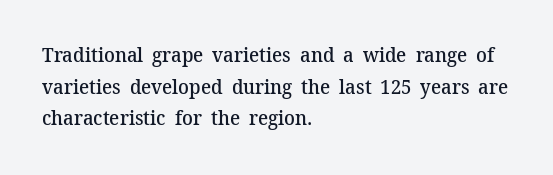
The image shows 20 px text type, upright; set left-aligned, normal line spacing (1.58x), normal letter spacing, not underlined.
